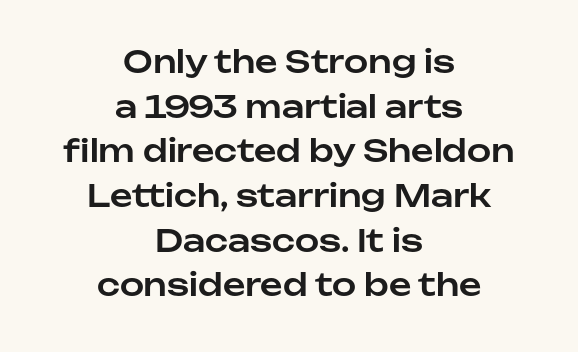
{"serif": "no", "italic": "no", "width": "normal", "stroke_contrast": "low", "x_height": "medium", "monospaced": "no", "underline": "no", "align": "center", "line_spacing": "normal", "line_spacing_ratio": 1.44, "letter_spacing": "normal", "letter_spacing_em": 0.0, "glyph_px": 31}
